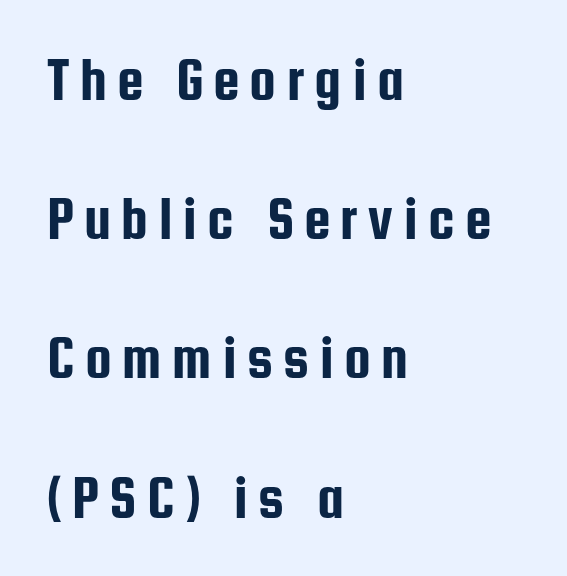
The image shows 60 px condensed sans-serif type, upright; set left-aligned, loose line spacing (2.32x), not underlined; low stroke contrast and a medium x-height.
